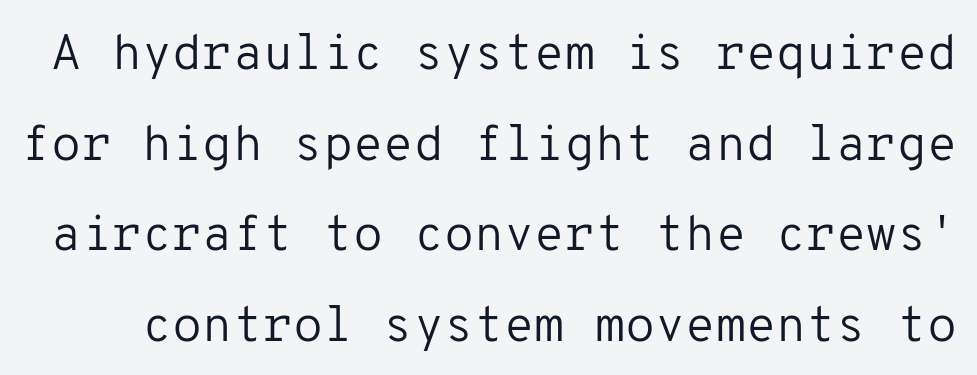
The lettering holds an erect, upright posture throughout. Bold? No — there's no thickening of the strokes. No extra tracking has been applied to these lines. Do the characters align in a grid? Yes, the font is monospaced.
